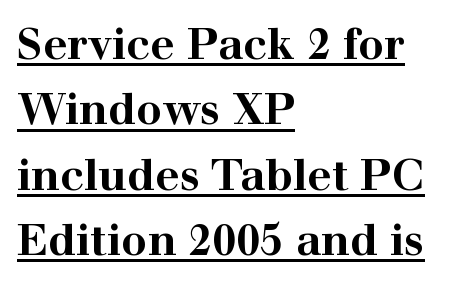
Q: Is the text bold? A: Yes.
Q: Is the text italic (slanted)? A: No, it is upright.
Q: Is the typeface a serif or a sans-serif typeface? A: Serif.
Q: Is the text underlined? A: Yes.
Q: How is the paragraph aligned? A: Left-aligned.
Q: Is the spacing between letters normal or unusually wide? A: Normal.
Q: Is the spacing between lines tight, normal or loose? A: Normal.
Q: Width (condensed, normal, or wide)? A: Wide.
Q: Stroke contrast? A: High.
Q: x-height? A: Medium.
Q: Monospaced? A: No.
